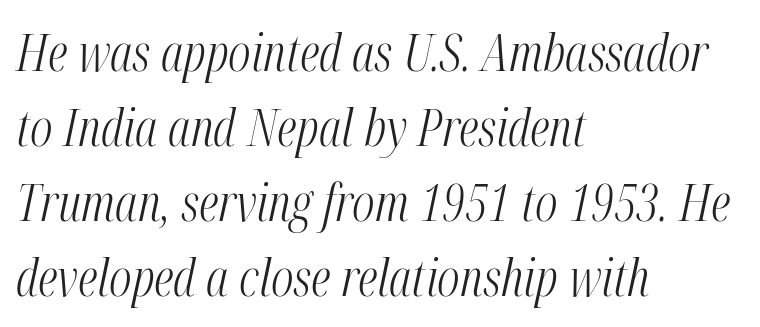
Q: Is the text bold? A: No.
Q: Is the text italic (slanted)? A: Yes, it leans right by about 12 degrees.
Q: Is the text underlined? A: No.
Q: How is the paragraph aligned? A: Left-aligned.
Q: Is the spacing between letters normal or unusually wide? A: Normal.
Q: Is the spacing between lines tight, normal or loose? A: Normal.
Q: Width (condensed, normal, or wide)? A: Condensed.
Q: Stroke contrast? A: Medium.
Q: x-height? A: Medium.
Q: Monospaced? A: No.
